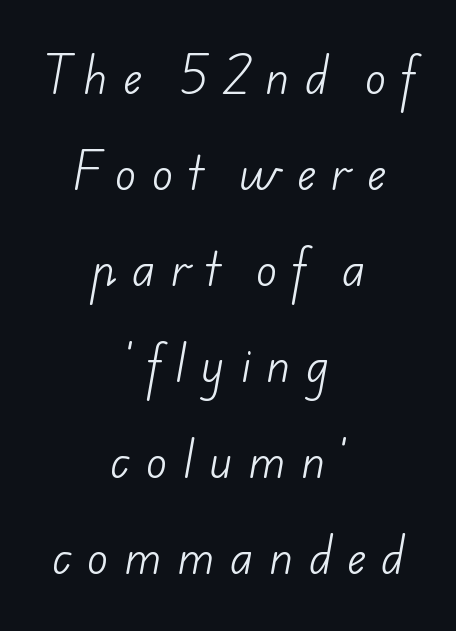
Is this a fixed-width face? No — the glyphs have proportional, varying widths. Is the letter spacing exaggerated? Yes — the characters are pushed far apart. The space between consecutive lines is lavish. Any mark beneath the type? The region is blank.
